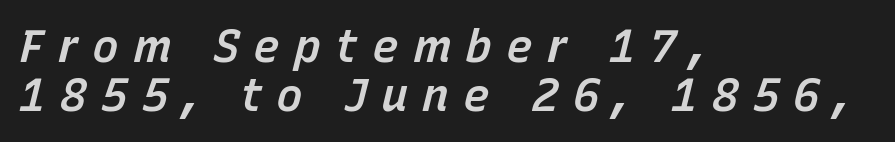
The image shows 45 px semibold type, italic (leaning right); set left-aligned, tight line spacing (1.08x), unusually wide letter spacing (+0.31 em), not underlined; low stroke contrast and a medium x-height.
